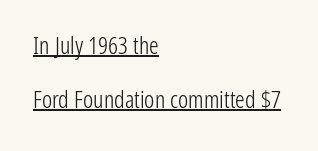
Q: Is the text bold? A: No.
Q: Is the text italic (slanted)? A: No, it is upright.
Q: Is the text underlined? A: Yes.
Q: How is the paragraph aligned? A: Left-aligned.
Q: Is the spacing between letters normal or unusually wide? A: Normal.
Q: Is the spacing between lines tight, normal or loose? A: Loose.
